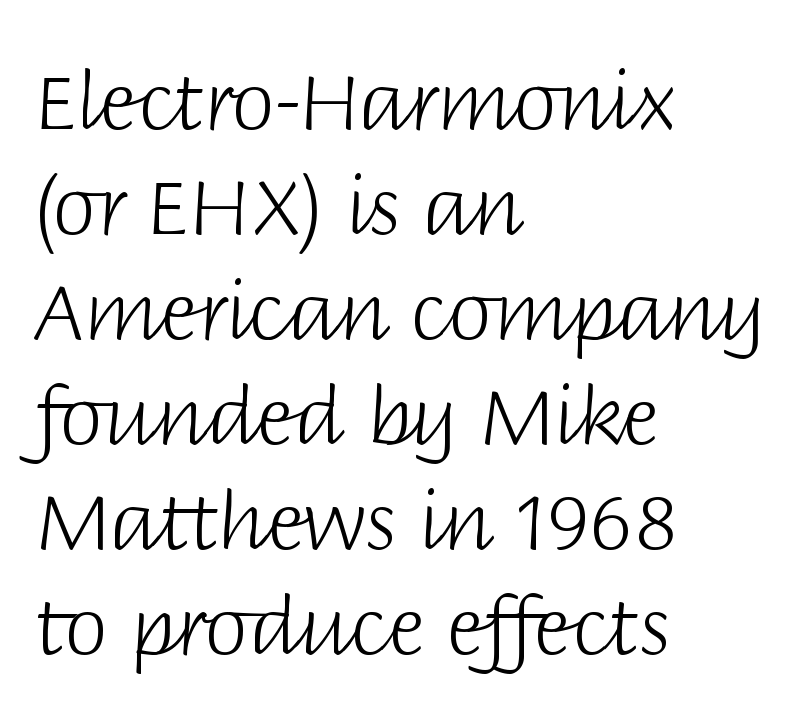
You can tell it's not italic because the verticals are truly vertical. The specimen omits any rule beneath the text block's lines. What's the leading like? Ordinary, nothing unusual. Letter spacing: default. Leftover space on each line is placed entirely after the last word.
